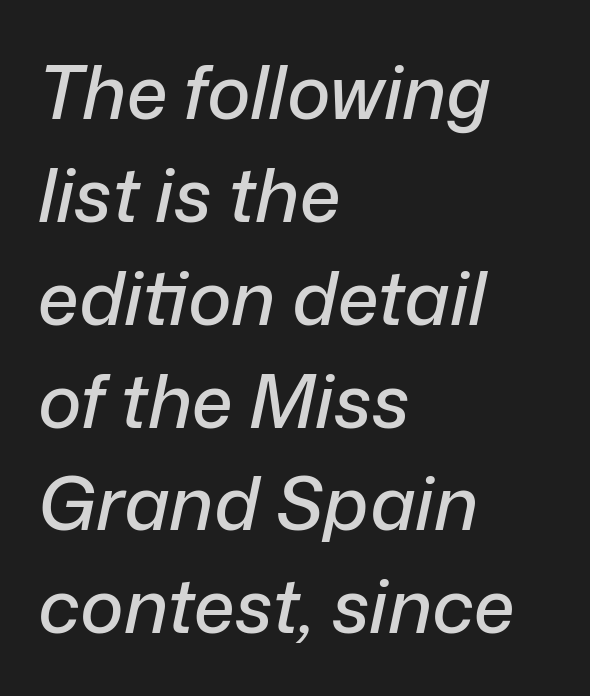
Q: Is the text italic (slanted)? A: Yes, it leans right by about 12 degrees.
Q: Is the text underlined? A: No.
Q: How is the paragraph aligned? A: Left-aligned.
Q: Is the spacing between letters normal or unusually wide? A: Normal.
Q: Is the spacing between lines tight, normal or loose? A: Normal.
Q: Width (condensed, normal, or wide)? A: Normal.
Q: Stroke contrast? A: Low.
Q: x-height? A: Medium.
Q: Monospaced? A: No.
